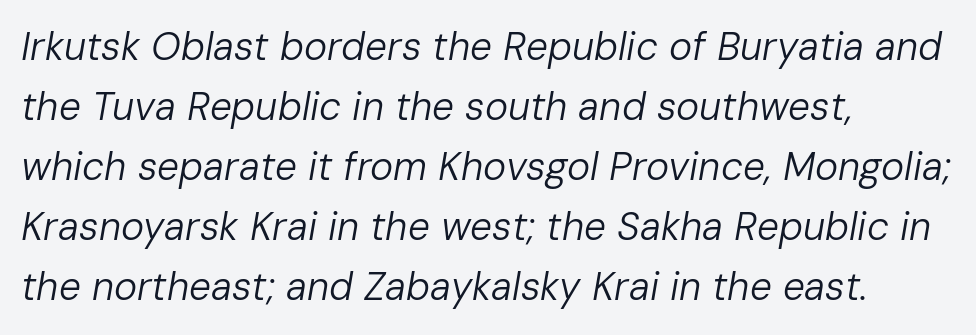
{"italic": "yes", "lean": "right", "slant_degrees": 10, "bold": "no", "weight": "regular", "width": "normal", "stroke_contrast": "low", "x_height": "medium", "monospaced": "no", "underline": "no", "align": "left", "line_spacing": "normal", "line_spacing_ratio": 1.54, "letter_spacing": "normal", "letter_spacing_em": 0.0, "glyph_px": 39}
